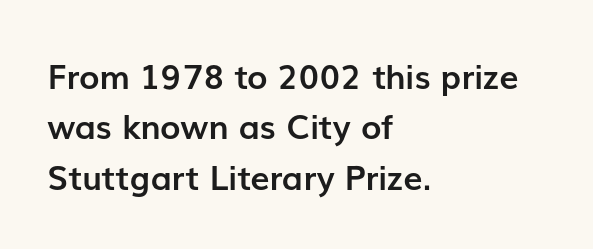
Default kerning and tracking; the words read as compact shapes. Notice how the passage keeps a crisp vertical edge on the left only. Posture: straight, roman, zero tilt. This rendering employs a face without finishing strokes, i.e., a sans-serif. Check the space under the baseline: it is left empty. Weight: bold.
